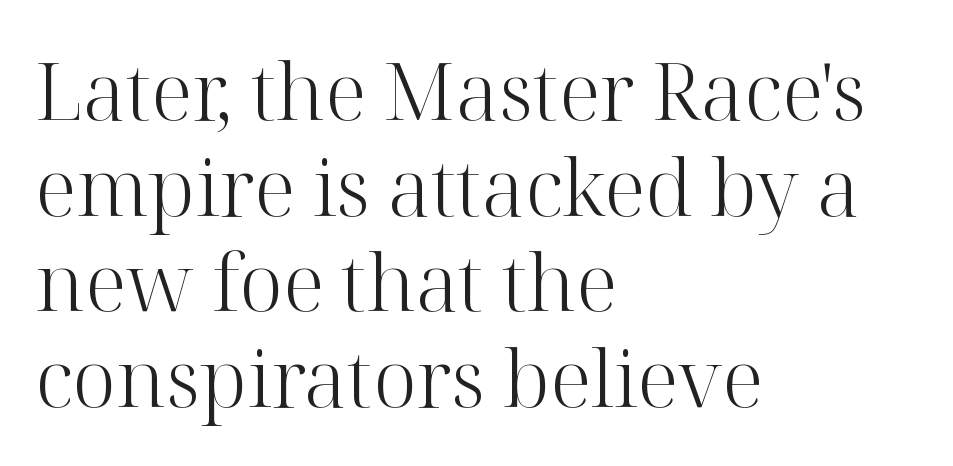
The image shows 79 px light serif type, upright; set left-aligned, line spacing 1.21x, normal letter spacing, not underlined; high stroke contrast and a medium x-height.
